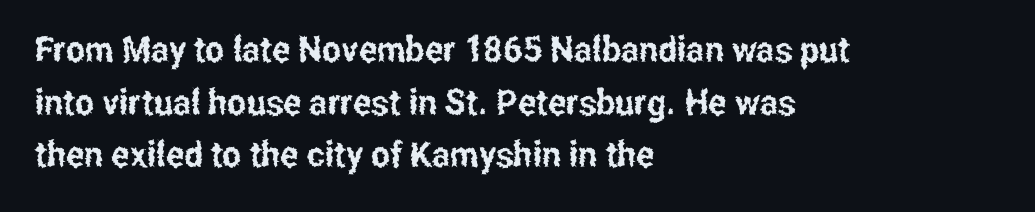
{"serif": "no", "italic": "no", "width": "condensed", "stroke_contrast": "low", "x_height": "medium", "monospaced": "no", "underline": "no", "align": "left", "line_spacing": "normal", "line_spacing_ratio": 1.46, "letter_spacing": "normal", "letter_spacing_em": 0.0, "glyph_px": 36}
